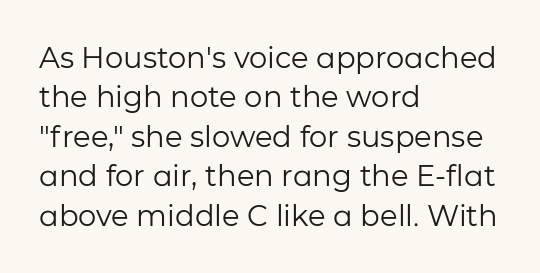
Q: Is the text bold? A: No.
Q: Is the text italic (slanted)? A: No, it is upright.
Q: Is the typeface a serif or a sans-serif typeface? A: Sans-serif.
Q: Is the text underlined? A: No.
Q: How is the paragraph aligned? A: Left-aligned.
Q: Is the spacing between letters normal or unusually wide? A: Normal.
Q: Is the spacing between lines tight, normal or loose? A: Normal.
Q: Width (condensed, normal, or wide)? A: Normal.
Q: Stroke contrast? A: Low.
Q: x-height? A: Medium.
Q: Monospaced? A: No.
